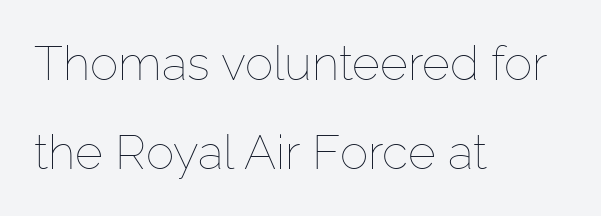
Characters remain perfectly vertical along every line. No chunkiness to these letters — they're not bold. Nobody touched the tracking dial on this one. Short and long lines alike share a common starting point at left. The face used here is proportionally spaced, like ordinary book or web type.
